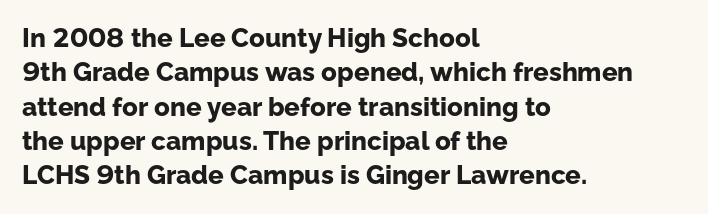
Words appear dense and cohesive because spacing is normal. Typeset ragged right — the left edge is the straight one. This sample keeps an unexceptional amount of space between lines. A clean baseline with only descenders dipping below it. Notice how thick the strokes are: this is what a full bold looks like. This is the regular roman posture of the typeface.
